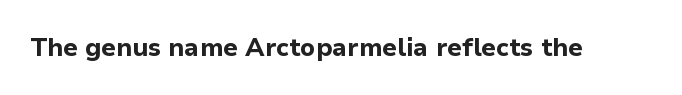
{"italic": "no", "bold": "yes", "underline": "no", "letter_spacing": "normal", "letter_spacing_em": 0.0, "glyph_px": 25}
